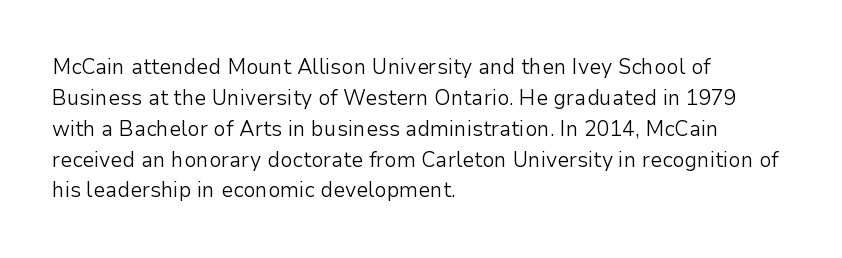
{"italic": "no", "bold": "no", "underline": "no", "align": "left", "line_spacing": "normal", "line_spacing_ratio": 1.47, "letter_spacing": "normal", "letter_spacing_em": 0.0, "glyph_px": 21}
